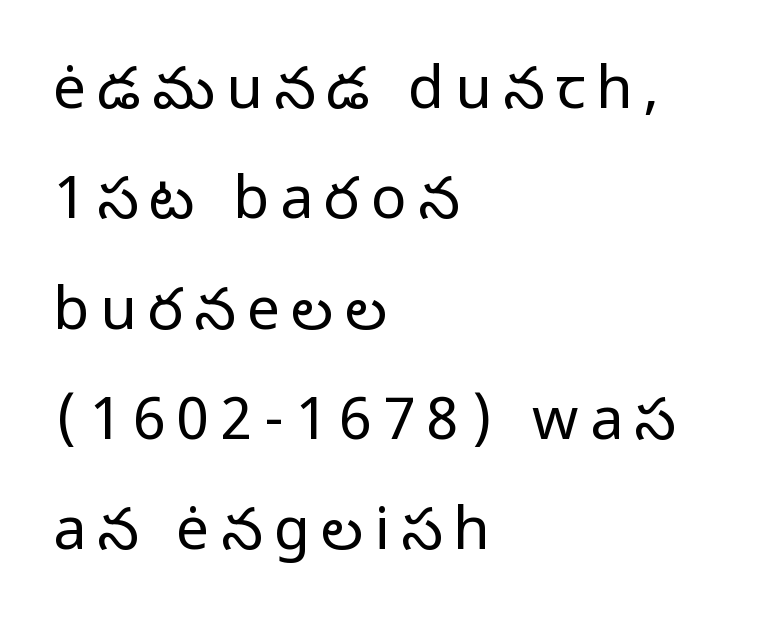
Q: Is the text bold? A: No.
Q: Is the text italic (slanted)? A: No, it is upright.
Q: Is the typeface a serif or a sans-serif typeface? A: Sans-serif.
Q: Is the text underlined? A: No.
Q: How is the paragraph aligned? A: Left-aligned.
Q: Width (condensed, normal, or wide)? A: Normal.
Q: Stroke contrast? A: Low.
Q: x-height? A: Medium.
Q: Monospaced? A: No.
